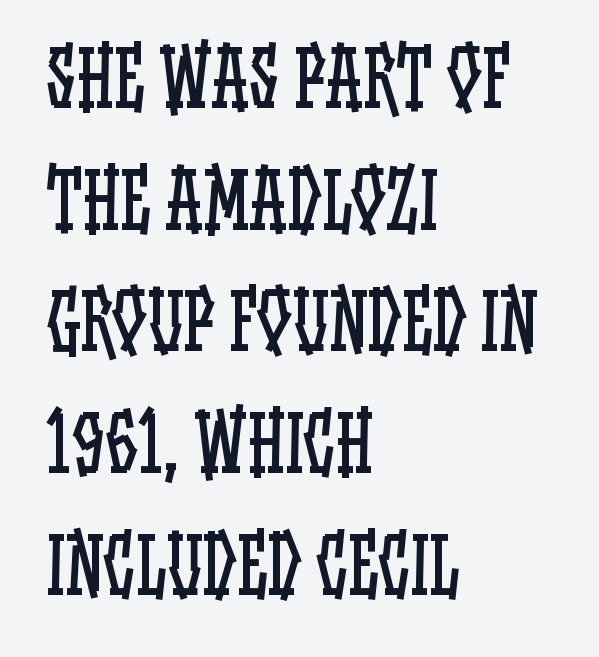
{"italic": "no", "bold": "no", "weight": "regular", "width": "condensed", "stroke_contrast": "low", "x_height": "large", "monospaced": "no", "underline": "no", "align": "left", "line_spacing": "normal", "line_spacing_ratio": 1.58, "letter_spacing": "normal", "letter_spacing_em": 0.0, "glyph_px": 77}
